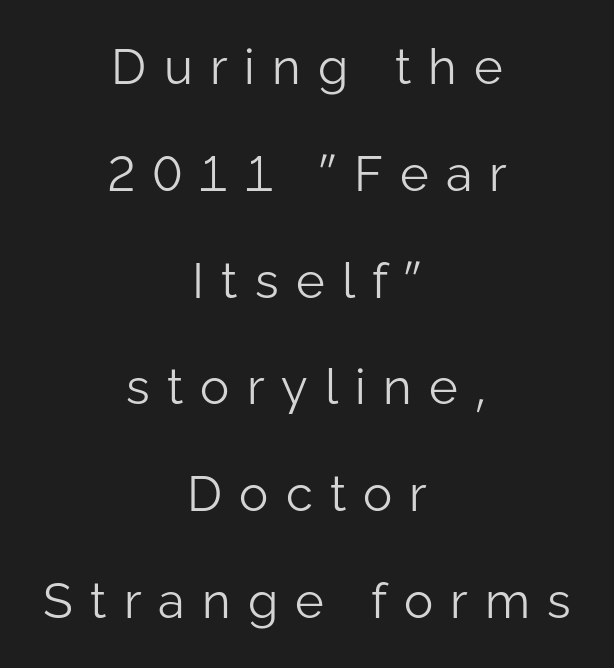
The letters advance in unequal steps, a hallmark of proportional type. This is roman type, the default non-slanted kind. The designer dialed line spacing up above the default. Anything drawn beneath the words? Only blank space. Caption: expanded tracking, letters set apart.
